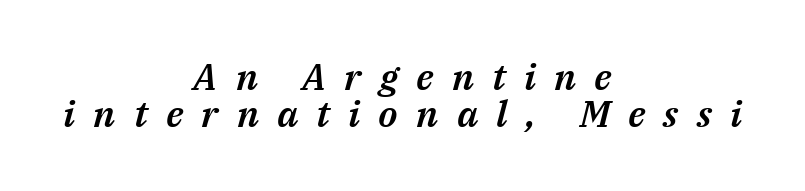
Q: Is the text italic (slanted)? A: Yes, it leans right by about 14 degrees.
Q: Is the text underlined? A: No.
Q: How is the paragraph aligned? A: Centered.
Q: Is the spacing between letters normal or unusually wide? A: Unusually wide.
Q: Is the spacing between lines tight, normal or loose? A: Tight.
Q: Width (condensed, normal, or wide)? A: Normal.
Q: Stroke contrast? A: Medium.
Q: x-height? A: Medium.
Q: Monospaced? A: No.
